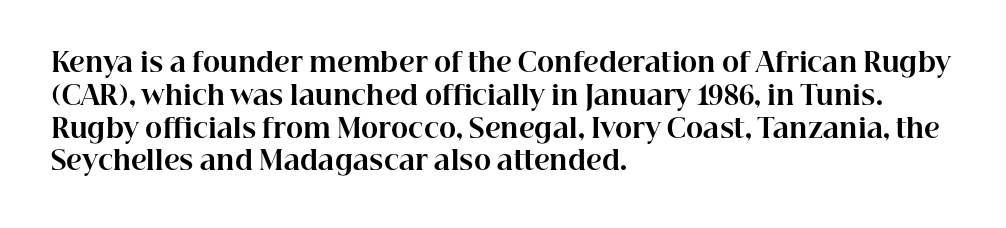
{"italic": "no", "bold": "yes", "underline": "no", "align": "left", "line_spacing": "normal", "line_spacing_ratio": 1.26, "letter_spacing": "normal", "letter_spacing_em": 0.0, "glyph_px": 26}
